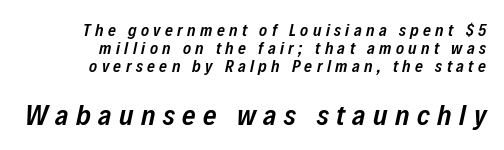
The image shows 29 px semibold, condensed type, italic (leaning right); set right-aligned, tight line spacing (1.06x), unusually wide letter spacing (+0.26 em), not underlined; the second (bottom) block is 1.71x larger; low stroke contrast and a medium x-height.
